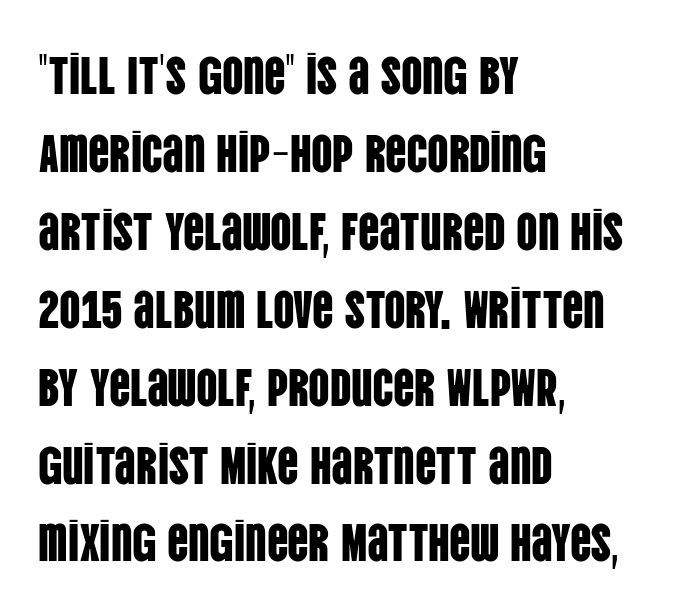
{"serif": "no", "italic": "no", "width": "condensed", "stroke_contrast": "low", "x_height": "large", "monospaced": "no", "underline": "no", "align": "left", "line_spacing": "normal", "line_spacing_ratio": 1.47, "letter_spacing": "normal", "letter_spacing_em": 0.0, "glyph_px": 53}
